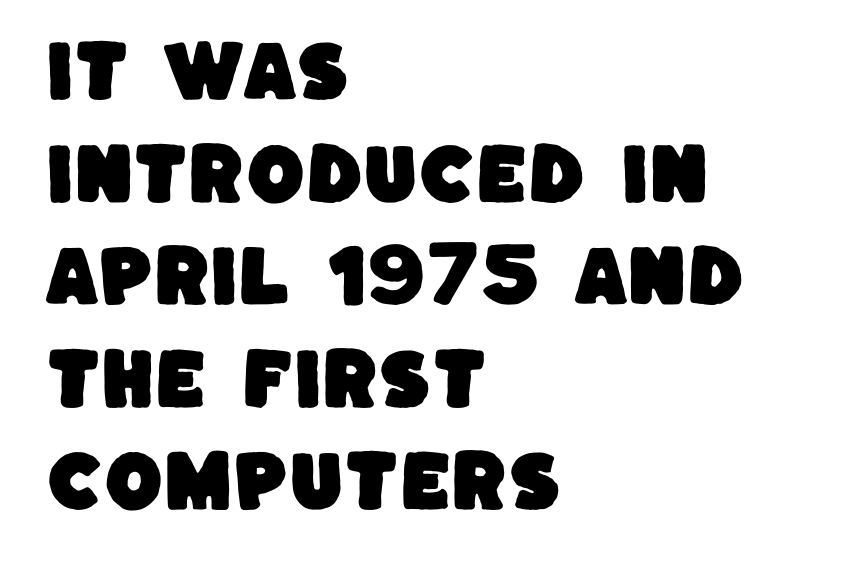
The font family rendered here belongs to the sans-serif group. The rendering anchors every line to the left-hand side. Nobody touched the tracking dial on this one. Only glyphs here, with clear space below each row. The designer left line spacing at the default. Each letter keeps its own natural width here, so spacing adapts to shape.
